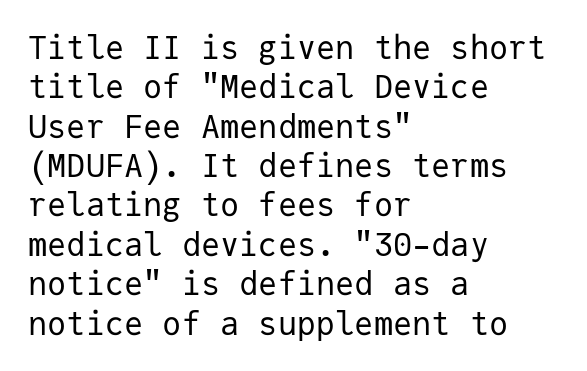
Q: Is the text bold? A: No.
Q: Is the text italic (slanted)? A: No, it is upright.
Q: Is the typeface a serif or a sans-serif typeface? A: Sans-serif.
Q: Is the text underlined? A: No.
Q: How is the paragraph aligned? A: Left-aligned.
Q: Is the spacing between letters normal or unusually wide? A: Normal.
Q: Width (condensed, normal, or wide)? A: Normal.
Q: Stroke contrast? A: Low.
Q: x-height? A: Medium.
Q: Monospaced? A: Yes.
